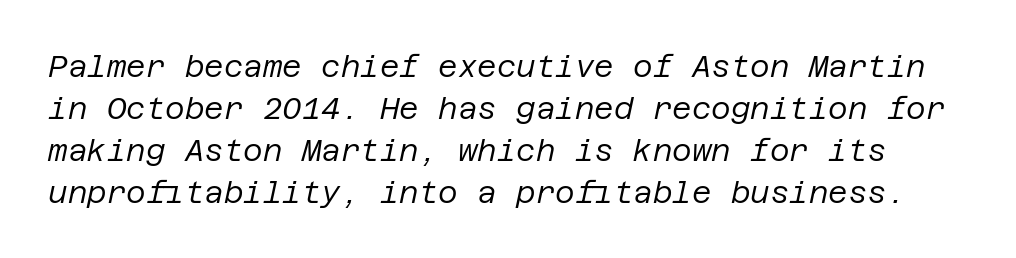
This rendering leaves character spacing at its baseline value. If you drew a line through each stem, it would be angled. Bare-footed words on every line. Vertical stems look standard width or narrower in stroke. The passage shown stacks its lines at a standard gap.
